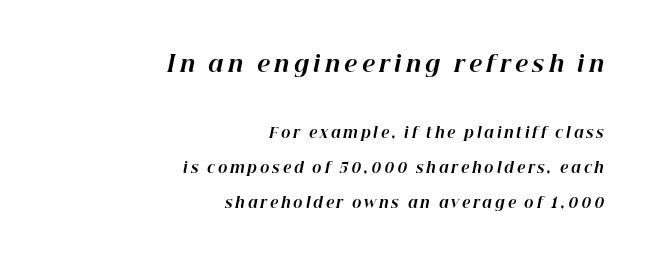
The image shows 22 px bold type, italic (leaning right); set right-aligned, loose line spacing (2.48x), unusually wide letter spacing (+0.2 em), not underlined; the first (top) block is 1.57x larger.
